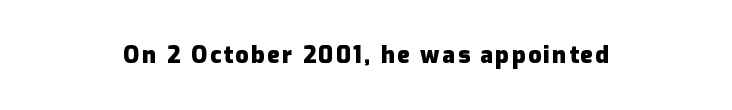
The image shows 23 px bold type, upright; set centered, not underlined.
